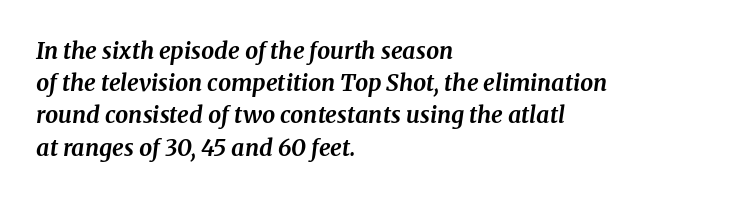
The image shows 23 px bold type, italic (leaning right); set left-aligned, normal line spacing (1.4x), normal letter spacing, not underlined.
